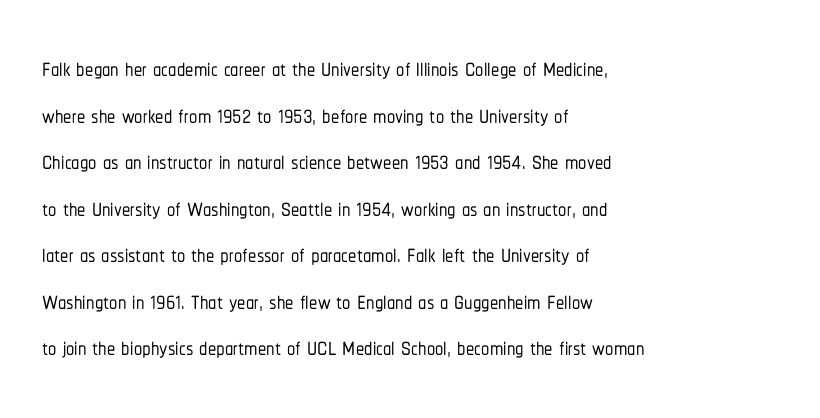
The image shows 33 px condensed sans-serif type, upright; set left-aligned, normal line spacing (1.41x), normal letter spacing, not underlined; low stroke contrast and a medium x-height.
